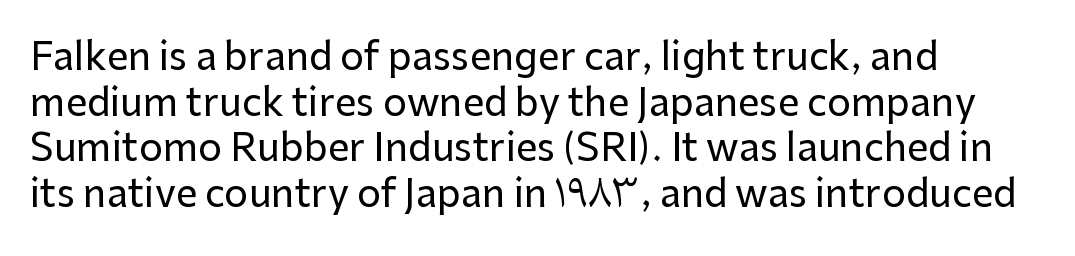
Q: Is the text italic (slanted)? A: No, it is upright.
Q: Is the typeface a serif or a sans-serif typeface? A: Sans-serif.
Q: Is the text underlined? A: No.
Q: How is the paragraph aligned? A: Left-aligned.
Q: Is the spacing between letters normal or unusually wide? A: Normal.
Q: Width (condensed, normal, or wide)? A: Normal.
Q: Stroke contrast? A: Low.
Q: x-height? A: Medium.
Q: Monospaced? A: No.
